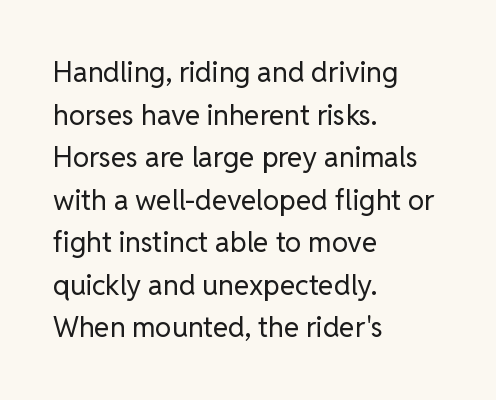
{"serif": "no", "italic": "no", "bold": "no", "weight": "regular", "width": "normal", "stroke_contrast": "low", "x_height": "medium", "monospaced": "no", "underline": "no", "align": "left", "line_spacing": "normal", "line_spacing_ratio": 1.52, "letter_spacing": "normal", "letter_spacing_em": 0.0, "glyph_px": 28}
